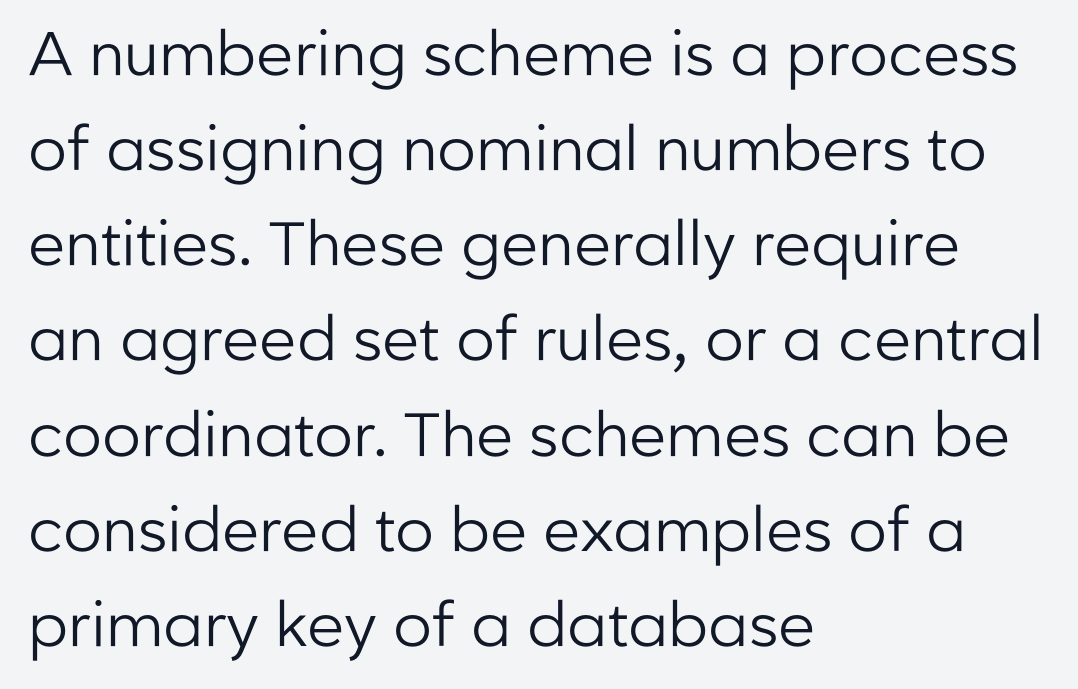
Q: Is the text bold? A: No.
Q: Is the text italic (slanted)? A: No, it is upright.
Q: Is the typeface a serif or a sans-serif typeface? A: Sans-serif.
Q: Is the text underlined? A: No.
Q: How is the paragraph aligned? A: Left-aligned.
Q: Is the spacing between letters normal or unusually wide? A: Normal.
Q: Is the spacing between lines tight, normal or loose? A: Normal.
Q: Width (condensed, normal, or wide)? A: Normal.
Q: Stroke contrast? A: Low.
Q: x-height? A: Medium.
Q: Monospaced? A: No.
